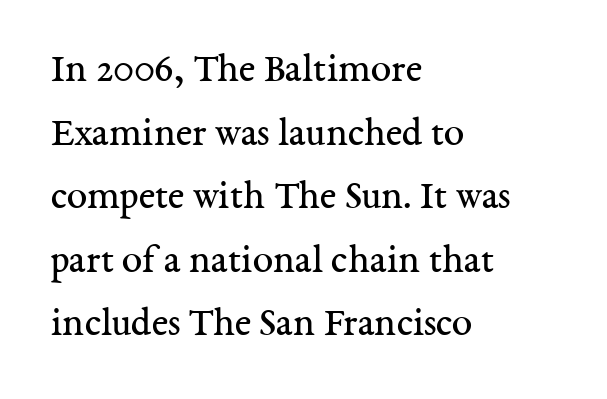
Character widths vary here, with narrow letters taking less room than wide ones. Observe the serifs anchoring each vertical stroke in this sample. A typesetter would call this leading conventional body-copy spacing. Typeset ragged right — the left edge is the straight one.
